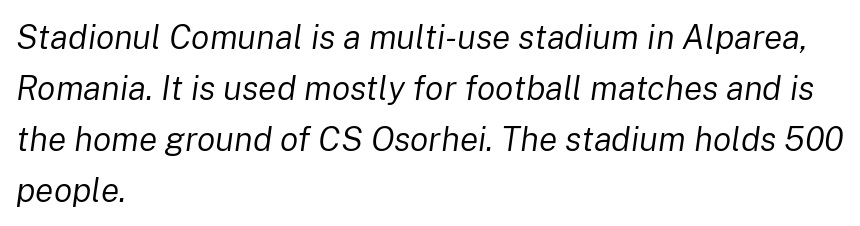
Q: Is the text bold? A: No.
Q: Is the text italic (slanted)? A: Yes, it leans right by about 8 degrees.
Q: Is the text underlined? A: No.
Q: How is the paragraph aligned? A: Left-aligned.
Q: Is the spacing between letters normal or unusually wide? A: Normal.
Q: Is the spacing between lines tight, normal or loose? A: Normal.
Q: Width (condensed, normal, or wide)? A: Normal.
Q: Stroke contrast? A: Low.
Q: x-height? A: Medium.
Q: Monospaced? A: No.
